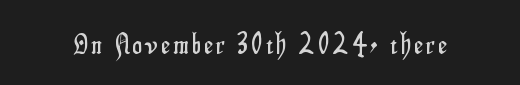
Q: Is the text italic (slanted)? A: No, it is upright.
Q: Is the typeface a serif or a sans-serif typeface? A: Sans-serif.
Q: Is the text underlined? A: No.
Q: Width (condensed, normal, or wide)? A: Condensed.
Q: Stroke contrast? A: Low.
Q: x-height? A: Small.
Q: Monospaced? A: No.
